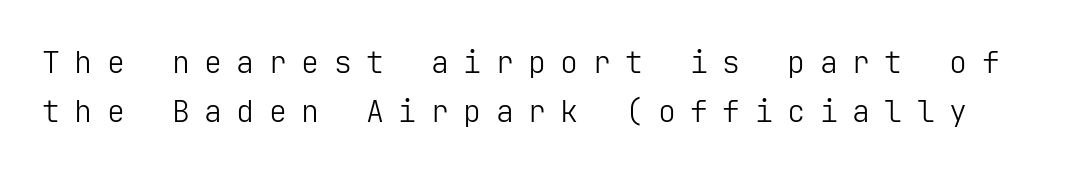
{"serif": "no", "italic": "no", "bold": "no", "weight": "light", "width": "normal", "stroke_contrast": "low", "x_height": "medium", "underline": "no", "line_spacing": "normal", "line_spacing_ratio": 1.65, "letter_spacing": "wide", "letter_spacing_em": 0.48, "glyph_px": 30}
